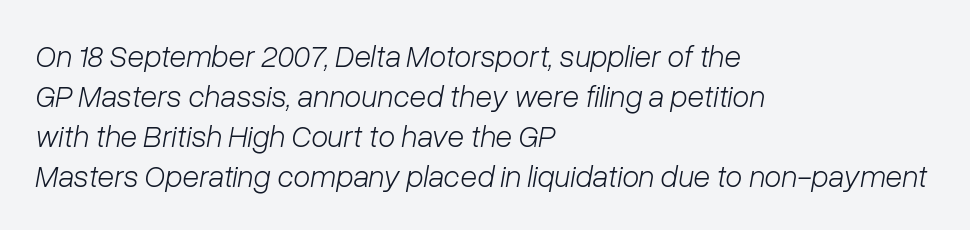
In terms of leading, this rendering sits right in the middle. Beneath every word, the page is bare. What stands out about the letter spacing? Nothing — it is the standard amount. The letters look calm and open, with moderate or lighter stems. Which margin do the lines hug? The left one — the right edge is uneven.
